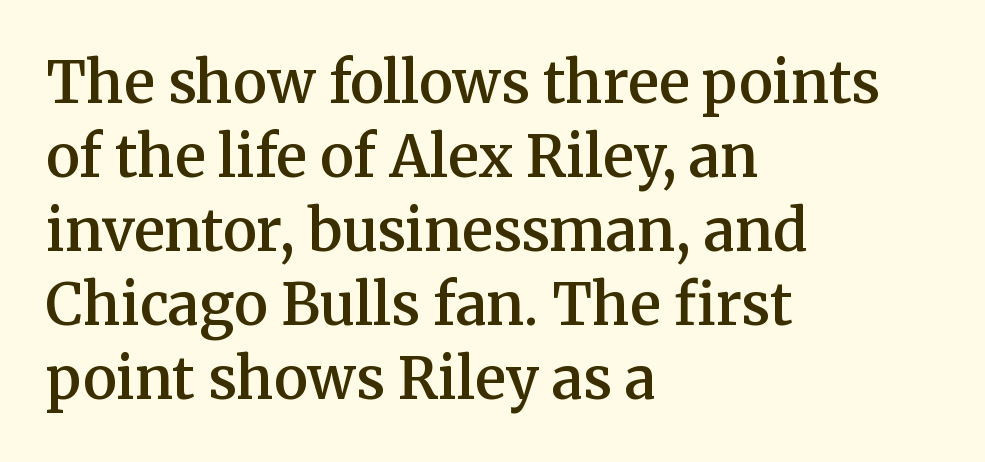
The image shows 57 px semibold serif type, upright; set left-aligned, normal line spacing (1.3x), normal letter spacing, not underlined; medium stroke contrast and a medium x-height.
